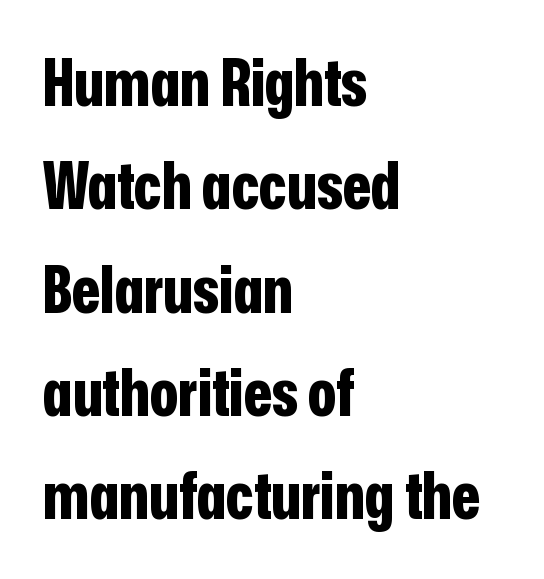
Q: Is the text bold? A: Yes.
Q: Is the text italic (slanted)? A: No, it is upright.
Q: Is the typeface a serif or a sans-serif typeface? A: Sans-serif.
Q: Is the text underlined? A: No.
Q: How is the paragraph aligned? A: Left-aligned.
Q: Is the spacing between letters normal or unusually wide? A: Normal.
Q: Is the spacing between lines tight, normal or loose? A: Normal.
Q: Width (condensed, normal, or wide)? A: Condensed.
Q: Stroke contrast? A: Low.
Q: x-height? A: Medium.
Q: Monospaced? A: No.
